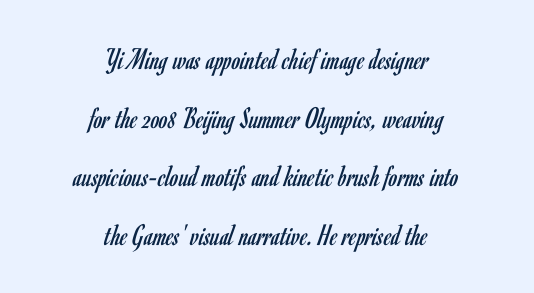
{"serif": "no", "bold": "no", "weight": "regular", "width": "condensed", "stroke_contrast": "low", "x_height": "small", "monospaced": "no", "underline": "no", "align": "center", "line_spacing_ratio": 1.89, "letter_spacing": "normal", "letter_spacing_em": 0.0, "glyph_px": 31}
